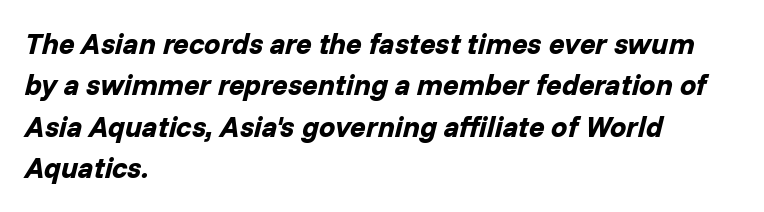
{"italic": "yes", "lean": "right", "slant_degrees": 14, "bold": "yes", "weight": "bold", "width": "normal", "stroke_contrast": "low", "x_height": "medium", "monospaced": "no", "underline": "no", "align": "left", "line_spacing": "normal", "line_spacing_ratio": 1.43, "letter_spacing": "normal", "letter_spacing_em": 0.0, "glyph_px": 29}
